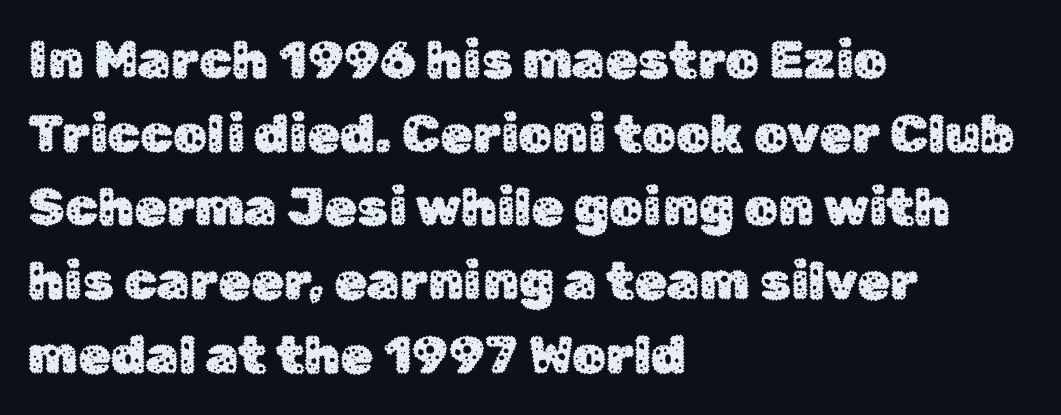
Upright lettering throughout. Check the space under the baseline: it is left empty. Type style note: lacks serifs. Think of a printed novel: that variable character pitch is what you see here. The space between consecutive lines is moderate. Students, note that the glyphs here touch the page at normal intervals.
